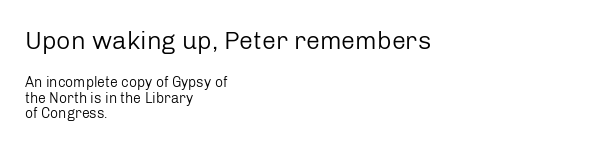
Q: Is the text bold? A: No.
Q: Is the text italic (slanted)? A: No, it is upright.
Q: Is the text underlined? A: No.
Q: How is the paragraph aligned? A: Left-aligned.
Q: Is the spacing between letters normal or unusually wide? A: Normal.
Q: Is the spacing between lines tight, normal or loose? A: Tight.
Q: Which block of text is set in a larger size, the first (top) or the second (bottom)? A: The first (top) one.
